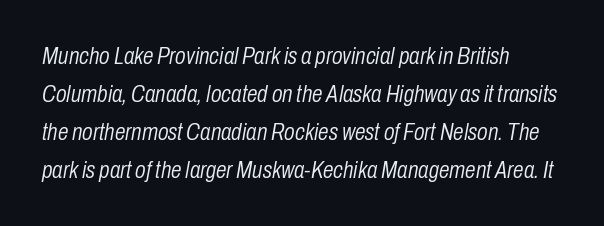
{"italic": "yes", "lean": "right", "slant_degrees": 10, "bold": "no", "underline": "no", "align": "left", "line_spacing": "normal", "line_spacing_ratio": 1.58, "letter_spacing": "normal", "letter_spacing_em": 0.0, "glyph_px": 24}
